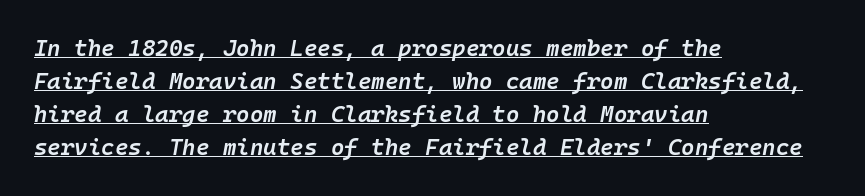
Q: Is the text bold? A: Semi-bold.
Q: Is the text italic (slanted)? A: Yes, it leans right by about 10 degrees.
Q: Is the text underlined? A: Yes.
Q: How is the paragraph aligned? A: Left-aligned.
Q: Is the spacing between letters normal or unusually wide? A: Normal.
Q: Is the spacing between lines tight, normal or loose? A: Normal.
